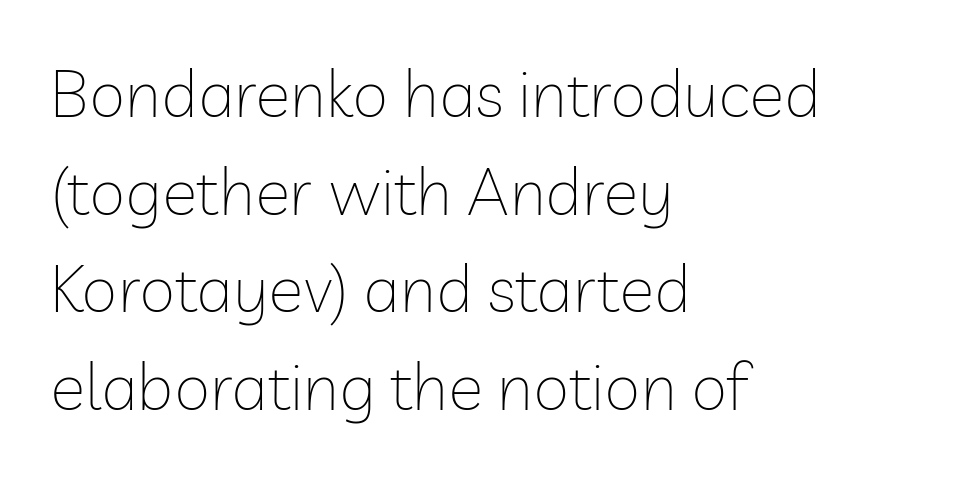
Horizontally, the lines are justified to the leading edge only. Stroke thickness stays within the range of a standard reading face or lighter. A bare baseline throughout the passage. Classification — sans serif. The vertical gap from one line to the next is medium. Do the characters align in a grid? No, the font is proportional.
